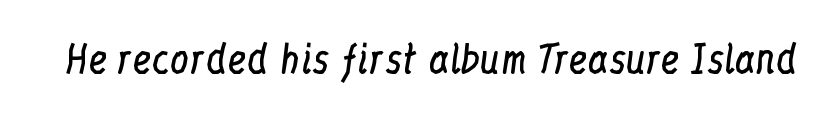
{"serif": "yes", "bold": "no", "weight": "regular", "width": "condensed", "stroke_contrast": "low", "x_height": "medium", "monospaced": "no", "underline": "no", "letter_spacing": "normal", "letter_spacing_em": 0.0, "glyph_px": 38}
